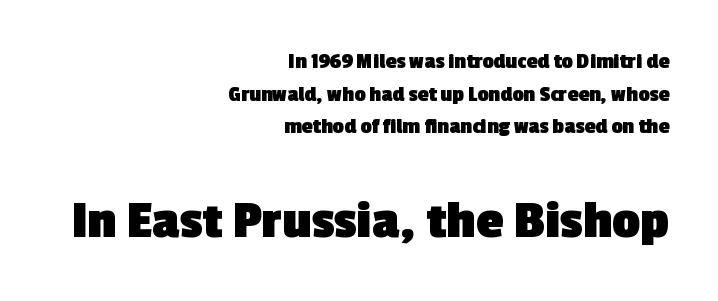
The image shows 55 px heavy sans-serif type; set right-aligned, normal line spacing (1.48x), normal letter spacing, not underlined; the second (bottom) block is 2.5x larger; a medium x-height.
